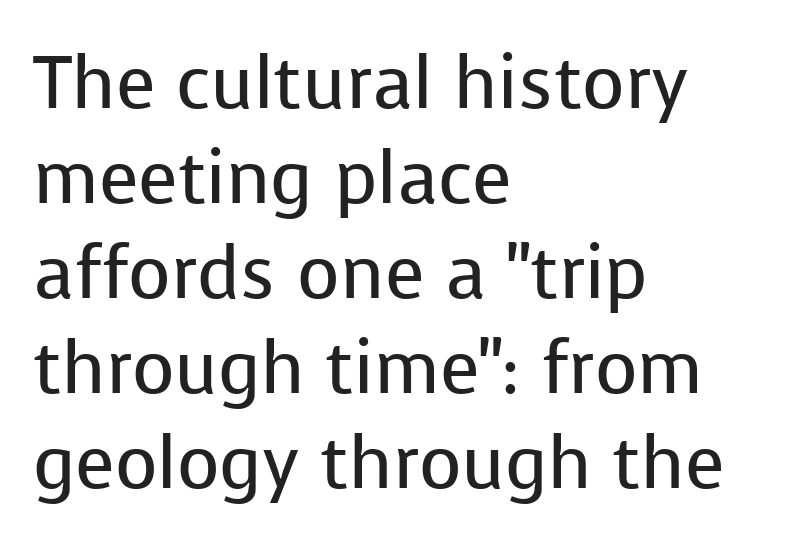
The image shows 73 px regular-weight sans-serif type, upright; set left-aligned, normal line spacing (1.3x), normal letter spacing, not underlined; low stroke contrast and a medium x-height.
